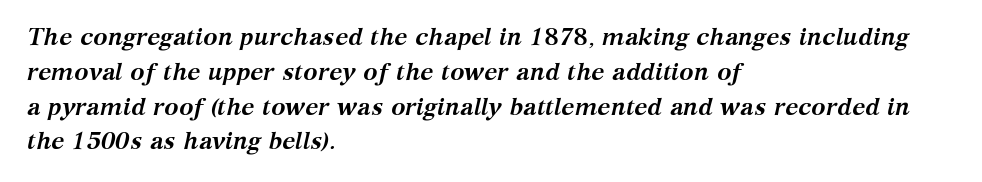
Q: Is the text bold? A: Yes.
Q: Is the text italic (slanted)? A: Yes, it leans right by about 12 degrees.
Q: Is the text underlined? A: No.
Q: How is the paragraph aligned? A: Left-aligned.
Q: Is the spacing between letters normal or unusually wide? A: Normal.
Q: Is the spacing between lines tight, normal or loose? A: Normal.
